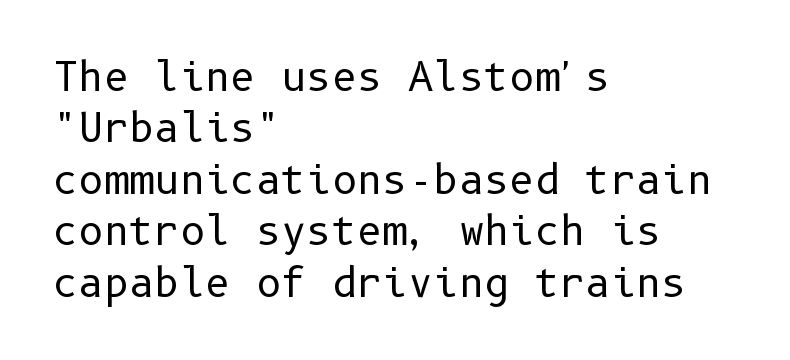
{"serif": "no", "italic": "no", "bold": "no", "weight": "regular", "width": "normal", "stroke_contrast": "low", "x_height": "medium", "underline": "no", "align": "left", "line_spacing": "normal", "line_spacing_ratio": 1.32, "letter_spacing": "normal", "letter_spacing_em": 0.0, "glyph_px": 39}
